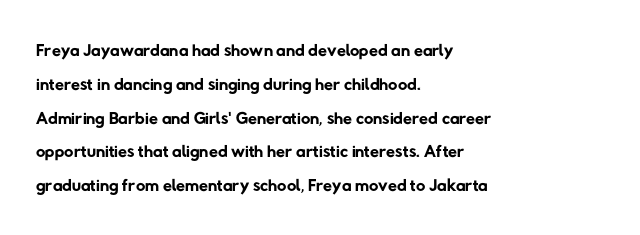
Q: Is the text bold? A: No.
Q: Is the text underlined? A: No.
Q: How is the paragraph aligned? A: Left-aligned.
Q: Is the spacing between letters normal or unusually wide? A: Normal.
Q: Is the spacing between lines tight, normal or loose? A: Normal.
